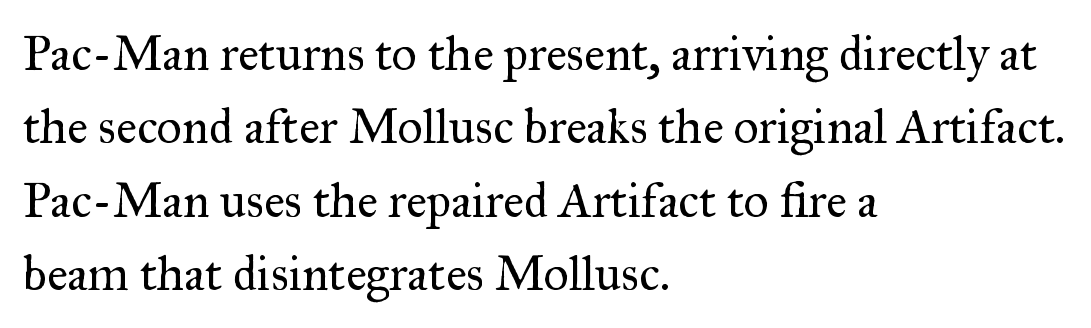
Compared with typical body copy, the letter spacing here is the same. Are there feet on the stems? There are — it's a serif. Has an underline been added? It has not. These lines were composed using upright roman letters. The space between consecutive lines is moderate.
